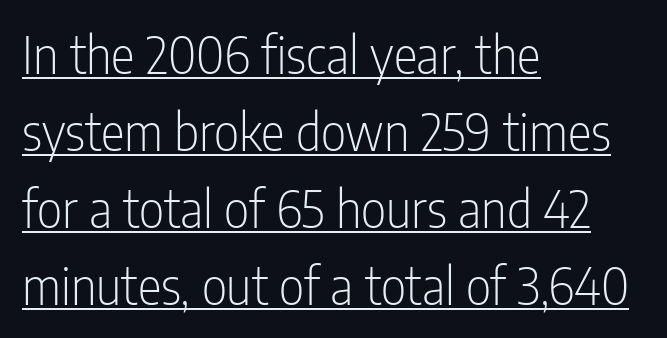
{"serif": "no", "italic": "no", "bold": "no", "weight": "light", "width": "condensed", "stroke_contrast": "low", "x_height": "medium", "monospaced": "no", "underline": "yes", "align": "left", "line_spacing": "normal", "line_spacing_ratio": 1.54, "letter_spacing": "normal", "letter_spacing_em": 0.0, "glyph_px": 50}
